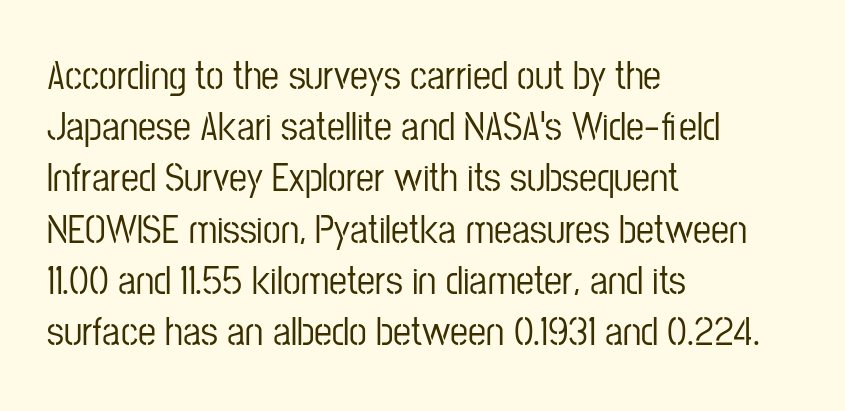
The image shows 40 px condensed sans-serif type, upright; set left-aligned, normal line spacing (1.28x), normal letter spacing, not underlined; low stroke contrast and a medium x-height.
